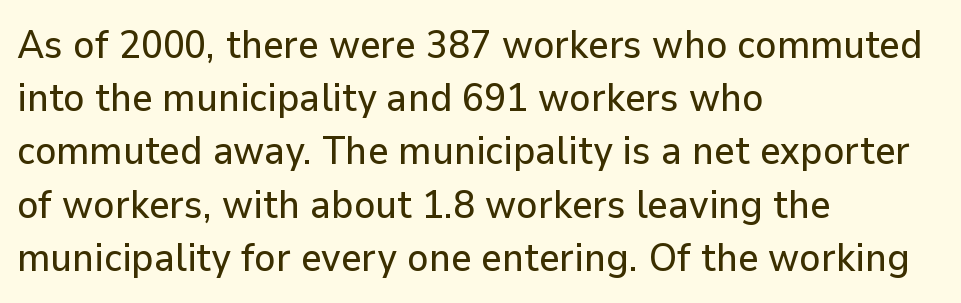
Words appear dense and cohesive because spacing is normal. Beneath every word, the page is bare. This is the regular roman posture of the typeface. A student would call this left alignment; a typographer would say flush left, rag right. Note: no serifs on the glyphs. Varying glyph widths throughout — classic text-font behaviour.
